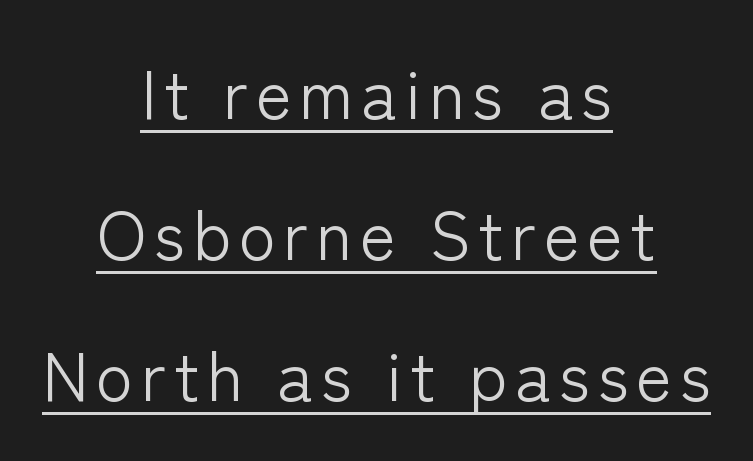
Stroke mass is kept to a normal reading level or below. The string is rendered with underlining switched on. A centered setting, common on invitations and titles, is used for this passage. Letterform terminals end flat and unadorned throughout the passage. Proportional: the letters do not fall into vertical columns. In terms of leading, this rendering errs on the spacious side.
